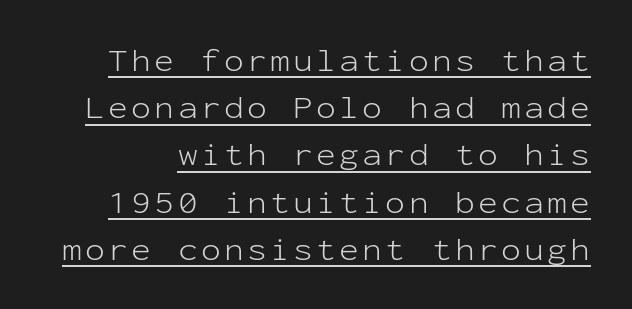
{"serif": "no", "italic": "no", "bold": "no", "weight": "light", "width": "normal", "stroke_contrast": "low", "x_height": "medium", "monospaced": "yes", "underline": "yes", "line_spacing": "normal", "line_spacing_ratio": 1.43, "glyph_px": 33}
